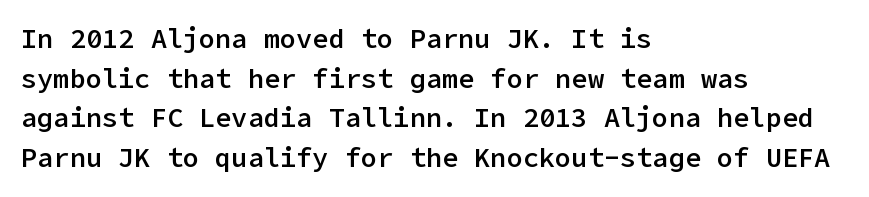
Q: Is the text bold? A: Semi-bold.
Q: Is the text italic (slanted)? A: No, it is upright.
Q: Is the text underlined? A: No.
Q: How is the paragraph aligned? A: Left-aligned.
Q: Is the spacing between letters normal or unusually wide? A: Normal.
Q: Is the spacing between lines tight, normal or loose? A: Normal.
